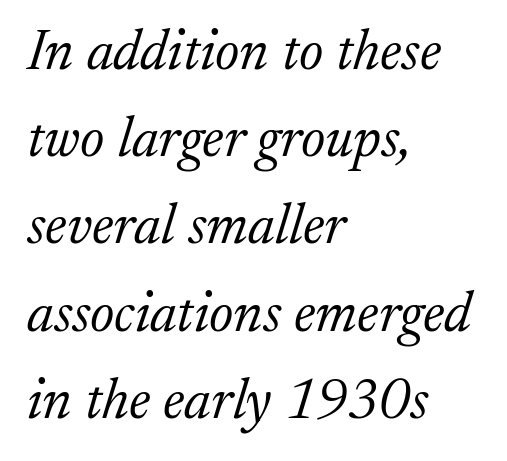
{"serif": "yes", "italic": "yes", "lean": "right", "slant_degrees": 17, "bold": "no", "weight": "light", "width": "normal", "stroke_contrast": "low", "x_height": "medium", "monospaced": "no", "underline": "no", "align": "left", "line_spacing": "normal", "line_spacing_ratio": 1.53, "letter_spacing": "normal", "letter_spacing_em": 0.0, "glyph_px": 57}
